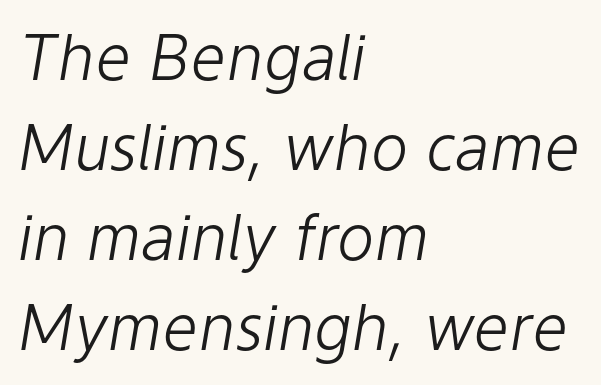
The image shows 63 px light type, italic (leaning right); set left-aligned, normal line spacing (1.43x), normal letter spacing, not underlined; low stroke contrast and a medium x-height.
